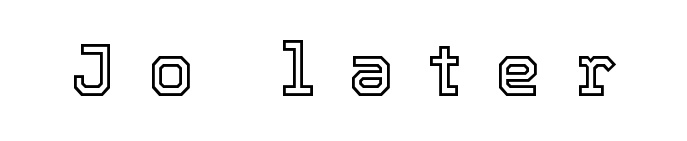
{"italic": "no", "width": "normal", "x_height": "medium", "monospaced": "no", "underline": "no", "letter_spacing": "wide", "letter_spacing_em": 0.46, "glyph_px": 73}
